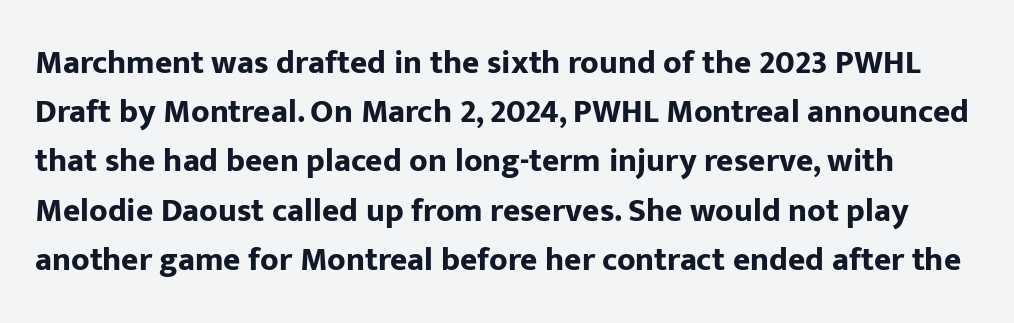
Classification — sans serif. These words are printed bold, with thick strokes throughout. Spacing verdict: proportional, widths tailored to each character. A roman cut, with each character standing at attention.
